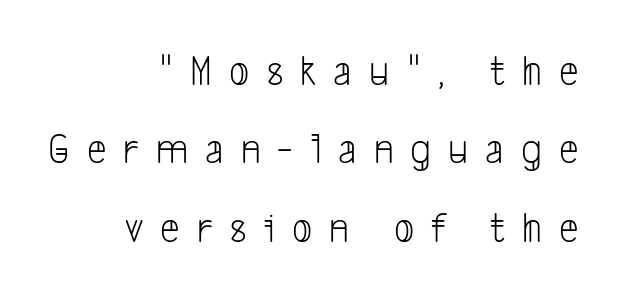
The image shows 44 px light, condensed sans-serif type; set right-aligned, line spacing 1.78x, unusually wide letter spacing (+0.39 em), not underlined; low stroke contrast and a medium x-height.
